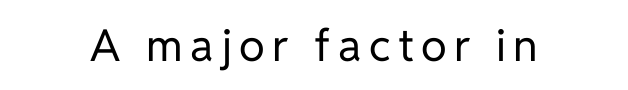
Serifs: no, the terminals of the letterforms are clean. The letters stand upright; this is a roman face. The letters advance in unequal steps, a hallmark of proportional type. Any mark beneath the type? The region is blank.
